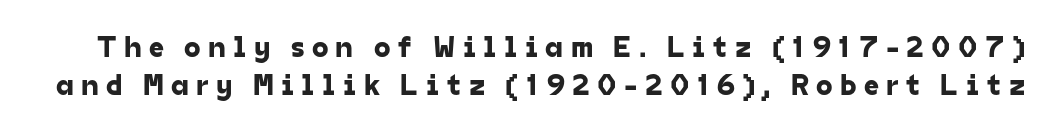
Q: Is the typeface a serif or a sans-serif typeface? A: Sans-serif.
Q: Is the text underlined? A: No.
Q: Is the spacing between letters normal or unusually wide? A: Unusually wide.
Q: Is the spacing between lines tight, normal or loose? A: Normal.
Q: Width (condensed, normal, or wide)? A: Normal.
Q: Stroke contrast? A: Low.
Q: x-height? A: Medium.
Q: Monospaced? A: No.
